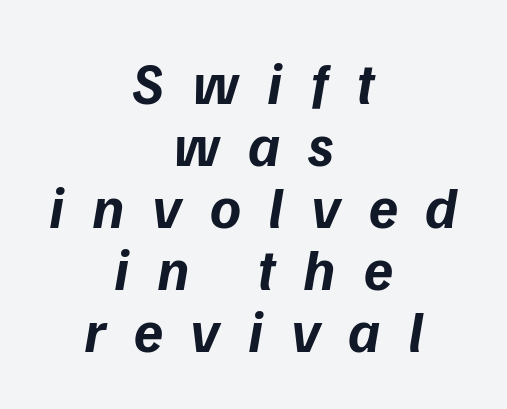
The image shows 59 px bold type, italic (leaning right); set centered, tight line spacing (1.05x), unusually wide letter spacing (+0.47 em), not underlined; low stroke contrast and a medium x-height.
